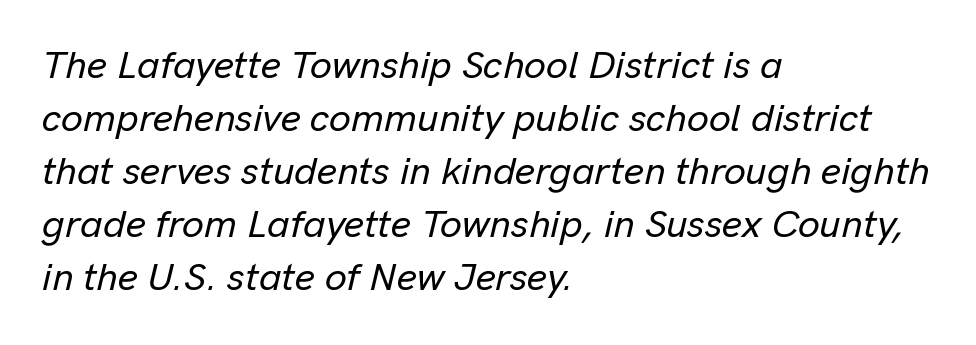
Tracking value appears to be zero — textbook default spacing. Looks like regular typesetting: each glyph gets only the width it needs. Tall strokes in this sample are angled rather than plumb. The block of text has a typical density, with ordinary space between rows. The zone under the glyphs is completely vacant.
